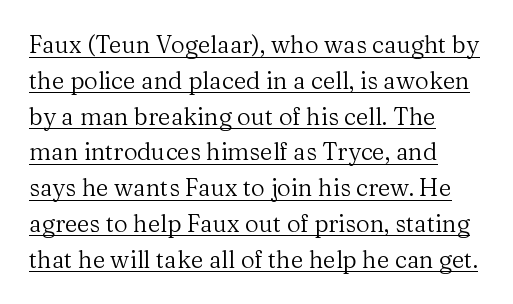
{"italic": "no", "bold": "no", "underline": "yes", "align": "left", "line_spacing": "normal", "line_spacing_ratio": 1.49, "letter_spacing": "normal", "letter_spacing_em": 0.0, "glyph_px": 24}
